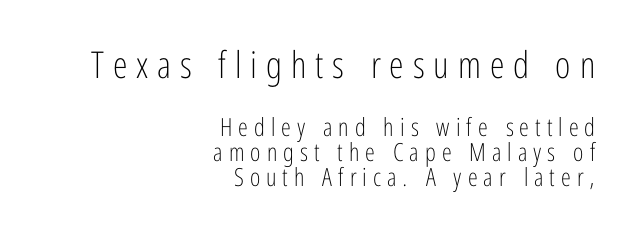
The characters are drawn with everyday or finer stroke widths. Is this a fixed-width face? No — the glyphs have proportional, varying widths. Each word looks stretched out because of the extra space between its letters. The designer went with a sans here, leaving each stem footless. Characters remain perfectly vertical along every line. The zone under the glyphs is completely vacant.
